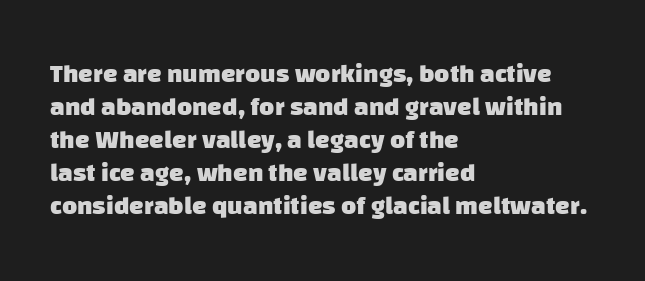
Q: Is the text bold? A: Yes.
Q: Is the text underlined? A: No.
Q: How is the paragraph aligned? A: Left-aligned.
Q: Is the spacing between letters normal or unusually wide? A: Normal.
Q: Is the spacing between lines tight, normal or loose? A: Normal.
